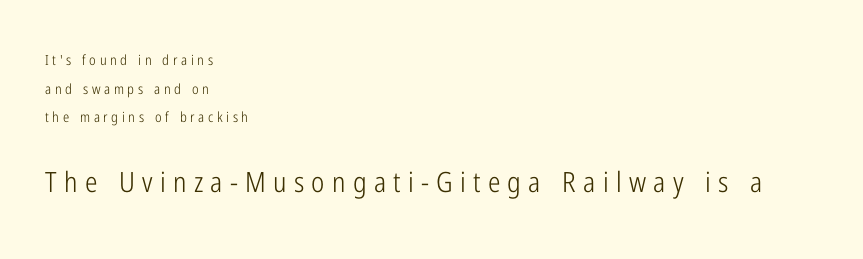
Q: Is the text bold? A: No.
Q: Is the text italic (slanted)? A: No, it is upright.
Q: Is the typeface a serif or a sans-serif typeface? A: Sans-serif.
Q: Is the text underlined? A: No.
Q: How is the paragraph aligned? A: Left-aligned.
Q: Is the spacing between letters normal or unusually wide? A: Unusually wide.
Q: Is the spacing between lines tight, normal or loose? A: Loose.
Q: Which block of text is set in a larger size, the first (top) or the second (bottom)? A: The second (bottom) one.
Q: Width (condensed, normal, or wide)? A: Condensed.
Q: Stroke contrast? A: Low.
Q: x-height? A: Medium.
Q: Monospaced? A: No.
